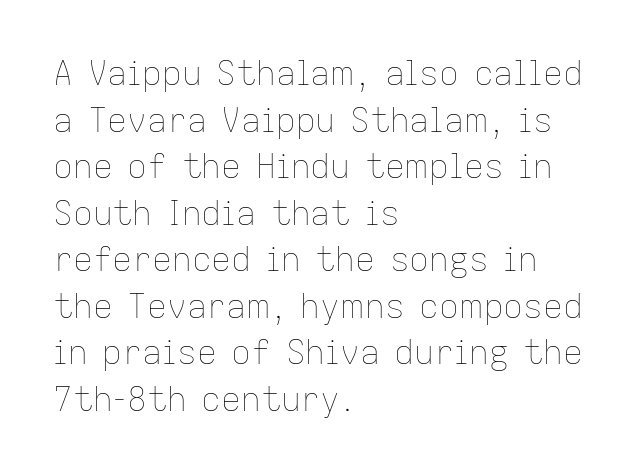
{"italic": "no", "bold": "no", "weight": "thin", "width": "normal", "stroke_contrast": "low", "x_height": "medium", "monospaced": "no", "underline": "no", "align": "left", "line_spacing": "normal", "line_spacing_ratio": 1.41, "letter_spacing": "normal", "letter_spacing_em": 0.0, "glyph_px": 33}
